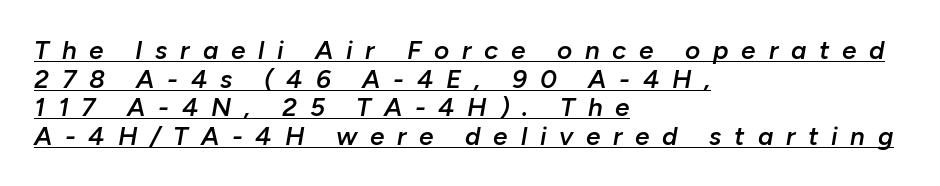
{"italic": "yes", "lean": "right", "slant_degrees": 10, "bold": "semi", "underline": "yes", "align": "left", "line_spacing": "tight", "line_spacing_ratio": 1.1, "letter_spacing": "wide", "letter_spacing_em": 0.49, "glyph_px": 26}
